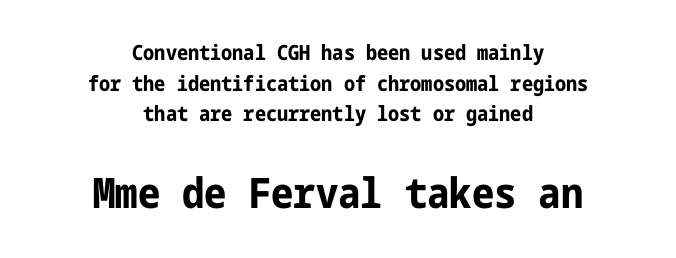
Q: Is the text bold? A: Yes.
Q: Is the text italic (slanted)? A: No, it is upright.
Q: Is the typeface a serif or a sans-serif typeface? A: Sans-serif.
Q: Is the text underlined? A: No.
Q: How is the paragraph aligned? A: Centered.
Q: Is the spacing between letters normal or unusually wide? A: Normal.
Q: Is the spacing between lines tight, normal or loose? A: Normal.
Q: Which block of text is set in a larger size, the first (top) or the second (bottom)? A: The second (bottom) one.
Q: Width (condensed, normal, or wide)? A: Condensed.
Q: Stroke contrast? A: Low.
Q: x-height? A: Medium.
